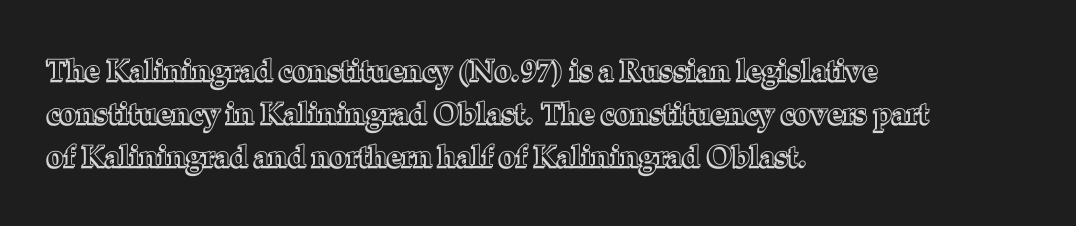
The image shows 30 px text type, upright; set left-aligned, normal line spacing (1.43x), normal letter spacing, not underlined; a medium x-height.
